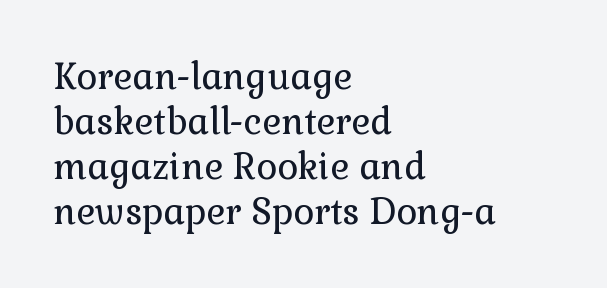
The image shows 36 px regular-weight serif type, upright; set left-aligned, normal line spacing (1.25x), normal letter spacing, not underlined; low stroke contrast and a medium x-height.
